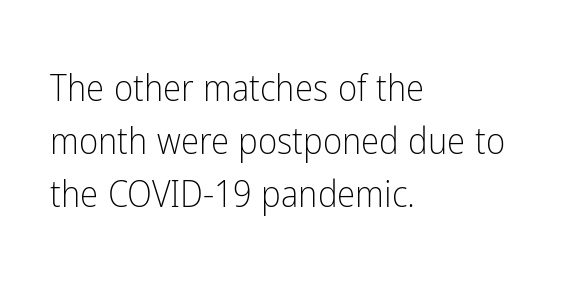
Q: Is the text bold? A: No.
Q: Is the text italic (slanted)? A: No, it is upright.
Q: Is the typeface a serif or a sans-serif typeface? A: Sans-serif.
Q: Is the text underlined? A: No.
Q: How is the paragraph aligned? A: Left-aligned.
Q: Is the spacing between letters normal or unusually wide? A: Normal.
Q: Is the spacing between lines tight, normal or loose? A: Normal.
Q: Width (condensed, normal, or wide)? A: Condensed.
Q: Stroke contrast? A: Low.
Q: x-height? A: Medium.
Q: Monospaced? A: No.
